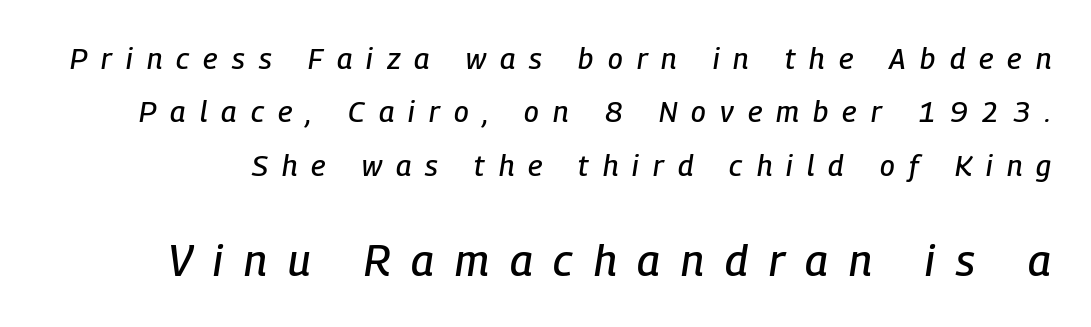
The image shows 43 px condensed type, italic (leaning right); set line spacing 1.84x, unusually wide letter spacing (+0.49 em), not underlined; the second (bottom) block is 1.48x larger; low stroke contrast and a medium x-height.
